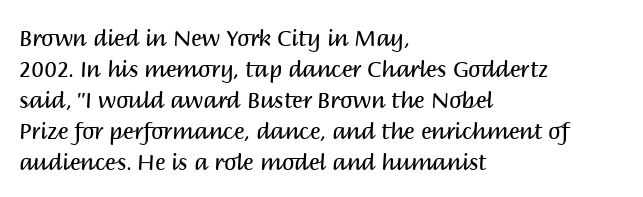
{"bold": "no", "underline": "no", "align": "left", "line_spacing": "normal", "line_spacing_ratio": 1.41, "letter_spacing": "normal", "letter_spacing_em": 0.0, "glyph_px": 22}
